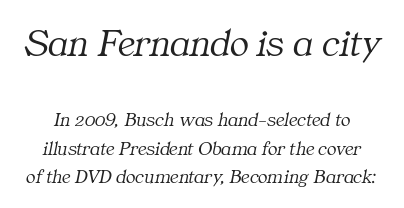
The image shows 40 px light serif type, italic (leaning right); set normal line spacing (1.43x), normal letter spacing, not underlined; the first (top) block is 2.0x larger; medium stroke contrast and a medium x-height.
